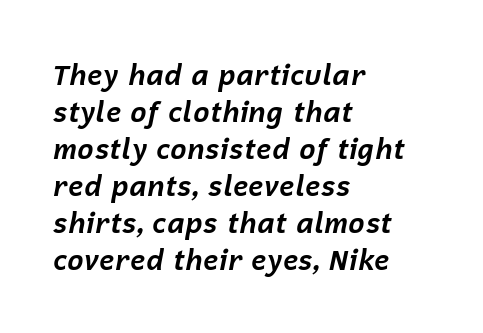
Q: Is the text bold? A: Yes.
Q: Is the text italic (slanted)? A: Yes, it leans right by about 12 degrees.
Q: Is the text underlined? A: No.
Q: How is the paragraph aligned? A: Left-aligned.
Q: Is the spacing between letters normal or unusually wide? A: Normal.
Q: Is the spacing between lines tight, normal or loose? A: Normal.
Q: Width (condensed, normal, or wide)? A: Normal.
Q: Stroke contrast? A: Low.
Q: x-height? A: Medium.
Q: Monospaced? A: No.
